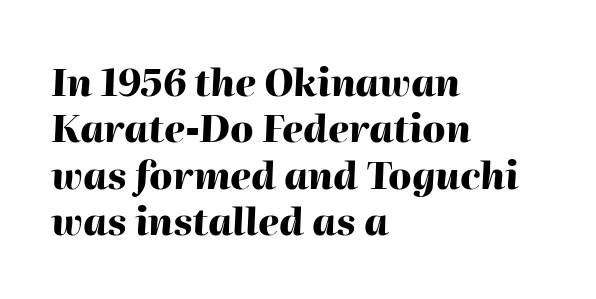
{"italic": "yes", "lean": "right", "slant_degrees": 2, "bold": "yes", "weight": "heavy", "width": "normal", "stroke_contrast": "high", "x_height": "medium", "monospaced": "no", "underline": "no", "align": "left", "line_spacing_ratio": 1.22, "letter_spacing": "normal", "letter_spacing_em": 0.0, "glyph_px": 38}
